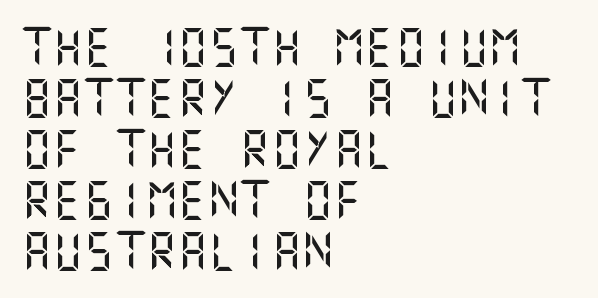
Quick note: underline off. Each word holds together tightly as a unit, with standard inter-letter gaps. In terms of posture, this sample is upright. Regarding serifs, this sample does without them. Quick note: interline space is typical. Which margin do the lines hug? The left one — the right edge is uneven.
